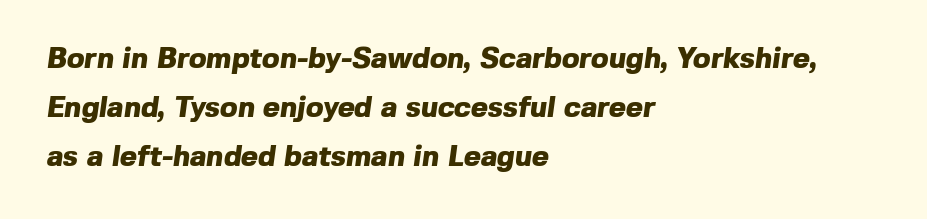
Q: Is the text bold? A: Yes.
Q: Is the typeface a serif or a sans-serif typeface? A: Sans-serif.
Q: Is the text underlined? A: No.
Q: How is the paragraph aligned? A: Left-aligned.
Q: Is the spacing between letters normal or unusually wide? A: Normal.
Q: Is the spacing between lines tight, normal or loose? A: Normal.
Q: Width (condensed, normal, or wide)? A: Normal.
Q: x-height? A: Medium.
Q: Monospaced? A: No.
